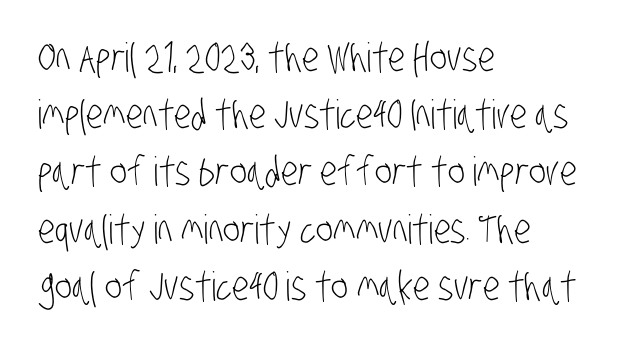
The image shows 40 px light, condensed sans-serif type; set left-aligned, normal line spacing (1.43x), normal letter spacing, not underlined; low stroke contrast and a large x-height.
